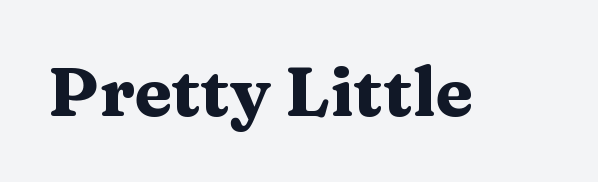
The letters carry serifs — small finishing strokes at the ends of their stems. Weight: bold. Each row of text sits above clean, open space. When letters stand straight like this, we call the style roman or upright. The rendering uses natural spacing where letterforms have individual widths. Characters follow at the spacing the type designer built in.
